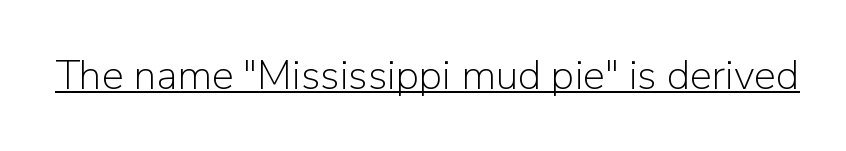
The image shows 41 px light sans-serif type, upright; set normal letter spacing, underlined; low stroke contrast and a medium x-height.
